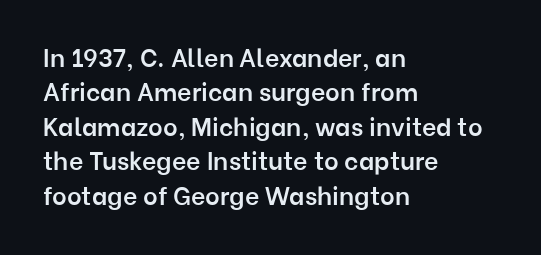
{"italic": "no", "bold": "semi", "underline": "no", "align": "left", "line_spacing": "normal", "line_spacing_ratio": 1.38, "letter_spacing": "normal", "letter_spacing_em": 0.0, "glyph_px": 25}
